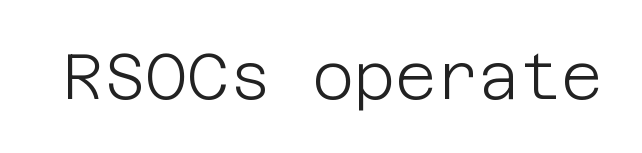
{"serif": "no", "italic": "no", "bold": "no", "weight": "light", "width": "normal", "stroke_contrast": "low", "x_height": "large", "underline": "no", "letter_spacing": "normal", "letter_spacing_em": 0.0, "glyph_px": 64}
